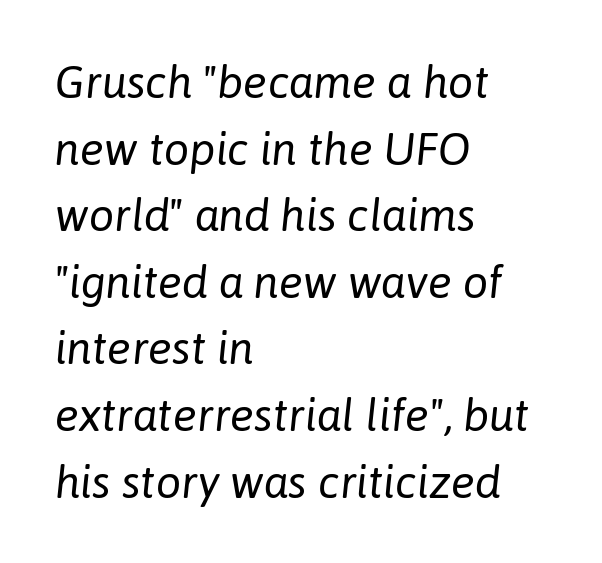
The image shows 45 px regular-weight type, italic (leaning right); set left-aligned, normal line spacing (1.48x), normal letter spacing, not underlined; low stroke contrast and a medium x-height.
